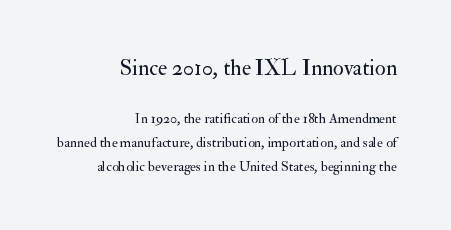
This is roman type, the default non-slanted kind. Underline: absent. Of the two passages, the one on top uses the larger point size. The passage shown is not bold in any degree. Words appear dense and cohesive because spacing is normal. Reading down the block, your eye finds every line finishing at a fixed right position.
